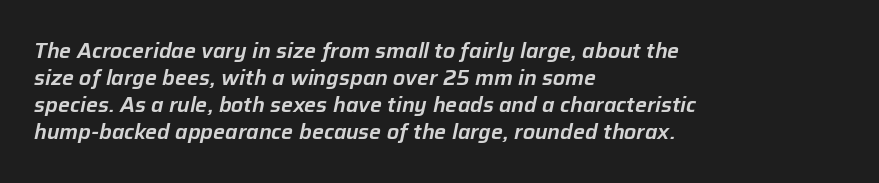
Q: Is the text italic (slanted)? A: Yes, it leans right by about 12 degrees.
Q: Is the text underlined? A: No.
Q: How is the paragraph aligned? A: Left-aligned.
Q: Is the spacing between letters normal or unusually wide? A: Normal.
Q: Is the spacing between lines tight, normal or loose? A: Normal.
